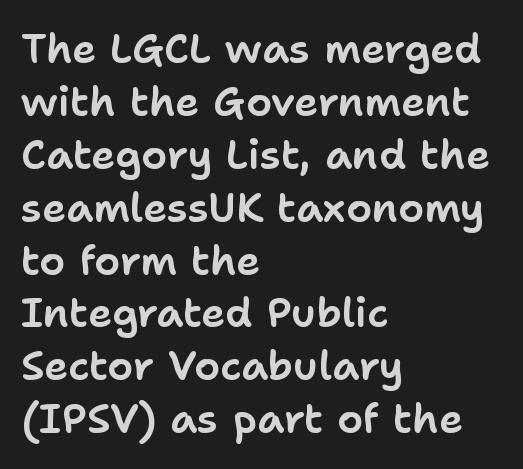
{"serif": "no", "italic": "no", "width": "normal", "stroke_contrast": "low", "x_height": "medium", "monospaced": "no", "underline": "no", "align": "left", "line_spacing": "normal", "line_spacing_ratio": 1.29, "letter_spacing": "normal", "letter_spacing_em": 0.0, "glyph_px": 41}
